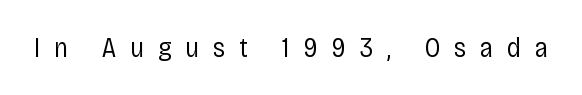
Q: Is the text bold? A: No.
Q: Is the text italic (slanted)? A: No, it is upright.
Q: Is the typeface a serif or a sans-serif typeface? A: Sans-serif.
Q: Is the text underlined? A: No.
Q: Is the spacing between letters normal or unusually wide? A: Unusually wide.
Q: Width (condensed, normal, or wide)? A: Condensed.
Q: Stroke contrast? A: Low.
Q: x-height? A: Large.
Q: Monospaced? A: No.
